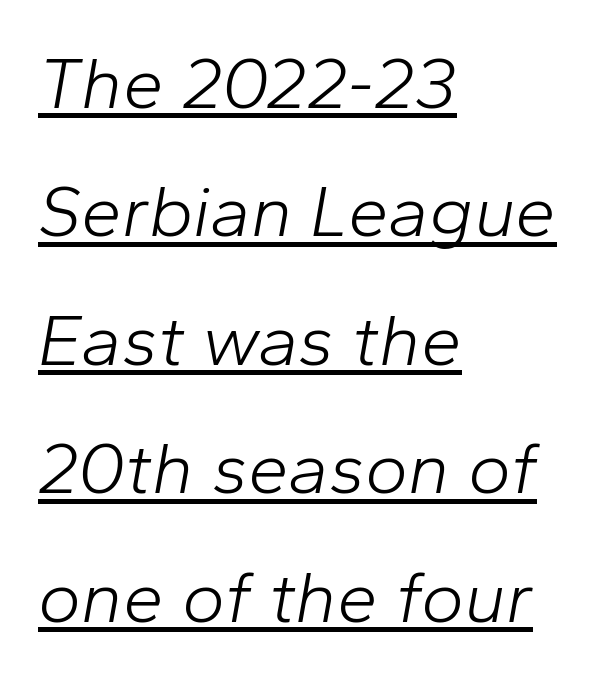
Q: Is the text bold? A: No.
Q: Is the text italic (slanted)? A: Yes, it leans right by about 10 degrees.
Q: Is the text underlined? A: Yes.
Q: How is the paragraph aligned? A: Left-aligned.
Q: Is the spacing between letters normal or unusually wide? A: Normal.
Q: Width (condensed, normal, or wide)? A: Normal.
Q: Stroke contrast? A: Low.
Q: x-height? A: Medium.
Q: Monospaced? A: No.
